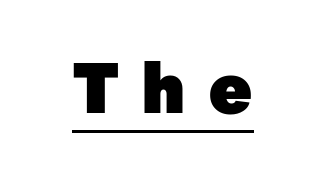
The image shows 69 px heavy sans-serif type, upright; set unusually wide letter spacing (+0.33 em), underlined; low stroke contrast and a medium x-height.
